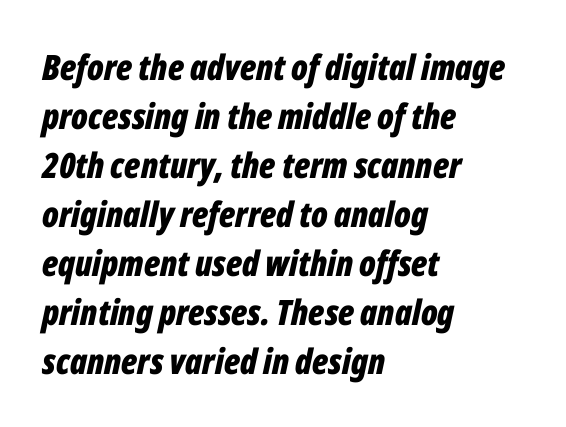
The words here are not underlined. This is heavy type, rendered in bold. Quick note: interline space is typical. In CSS terms this would be text-align: left. In terms of posture, this sample is oblique. The face used here is proportionally spaced, like ordinary book or web type.
